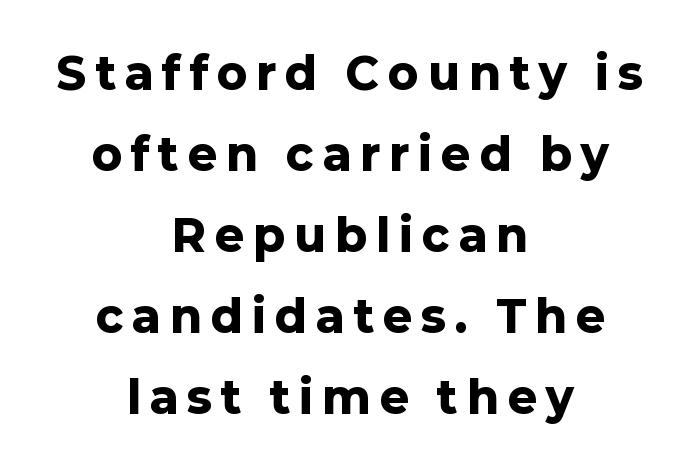
Each word looks stretched out because of the extra space between its letters. When letters stand straight like this, we call the style roman or upright. A centered setting, common on invitations and titles, is used for this passage. Looks like regular typesetting: each glyph gets only the width it needs.
